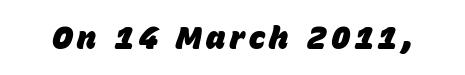
{"italic": "yes", "lean": "right", "slant_degrees": 15, "bold": "yes", "weight": "heavy", "width": "normal", "stroke_contrast": "low", "x_height": "large", "monospaced": "no", "underline": "no", "glyph_px": 32}
